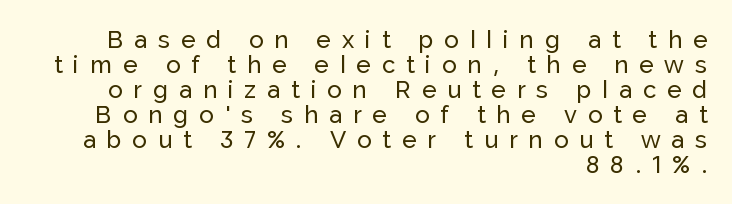
Q: Is the text italic (slanted)? A: No, it is upright.
Q: Is the text underlined? A: No.
Q: How is the paragraph aligned? A: Right-aligned.
Q: Is the spacing between letters normal or unusually wide? A: Unusually wide.
Q: Is the spacing between lines tight, normal or loose? A: Tight.
